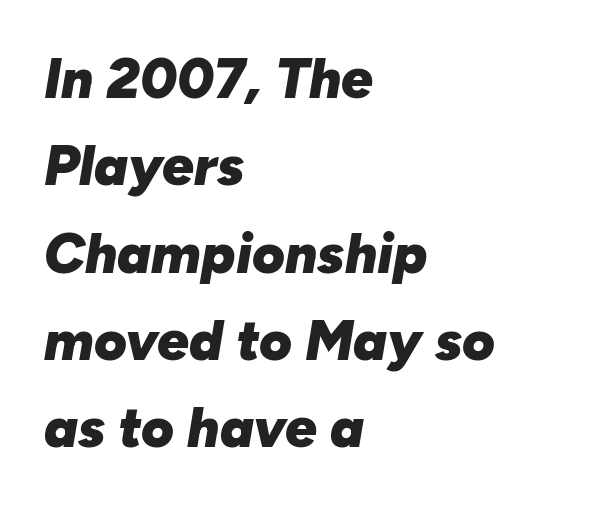
Q: Is the text bold? A: Yes.
Q: Is the text italic (slanted)? A: Yes, it leans right by about 10 degrees.
Q: Is the text underlined? A: No.
Q: How is the paragraph aligned? A: Left-aligned.
Q: Is the spacing between letters normal or unusually wide? A: Normal.
Q: Is the spacing between lines tight, normal or loose? A: Normal.
Q: Width (condensed, normal, or wide)? A: Normal.
Q: Stroke contrast? A: Low.
Q: x-height? A: Medium.
Q: Monospaced? A: No.
